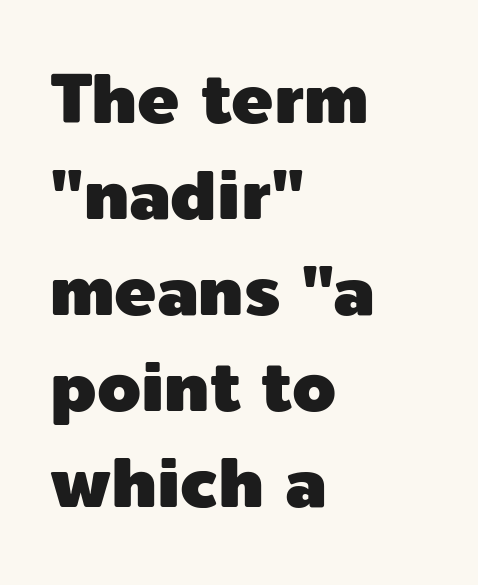
The image shows 70 px sans-serif type, upright; set left-aligned, normal line spacing (1.37x), normal letter spacing, not underlined; a medium x-height.
